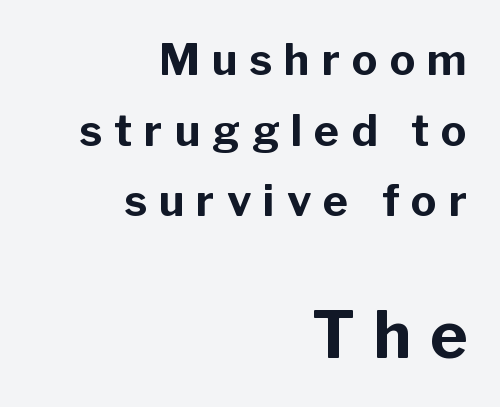
These lines sit exactly where default settings would place them. This is the regular roman posture of the typeface. The letters advance in unequal steps, a hallmark of proportional type. What weight is shown? A full bold with thick strokes. Letter spacing: wide.
